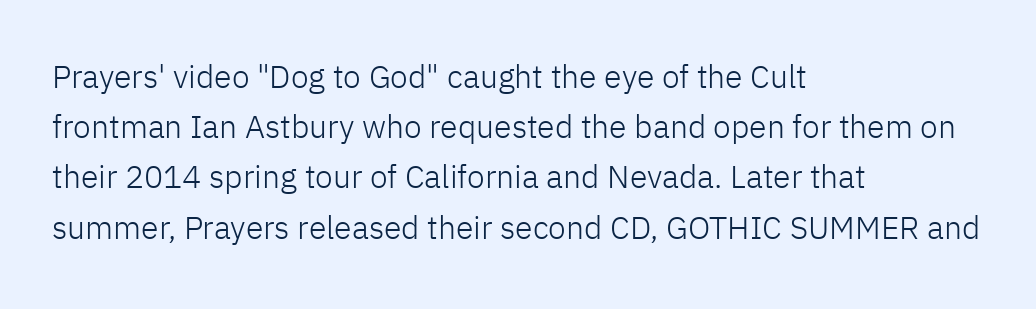
Tall strokes in this sample are plumb rather than angled. Is the block centered? No — it sits flush against the left margin. Proportional: the letters do not fall into vertical columns. The font family rendered here belongs to the sans-serif group. Underlining? Definitely not there.
